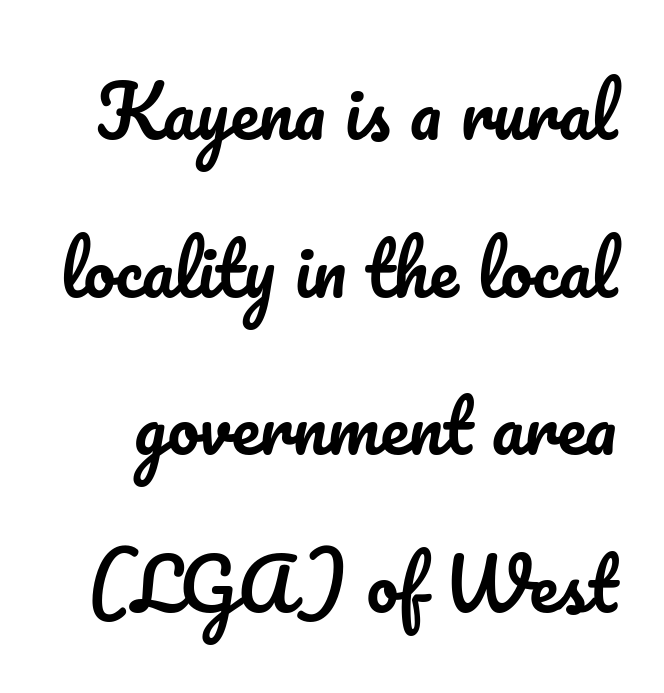
{"width": "normal", "stroke_contrast": "low", "x_height": "small", "monospaced": "no", "underline": "no", "line_spacing": "loose", "line_spacing_ratio": 2.22, "letter_spacing": "normal", "letter_spacing_em": 0.0, "glyph_px": 71}
